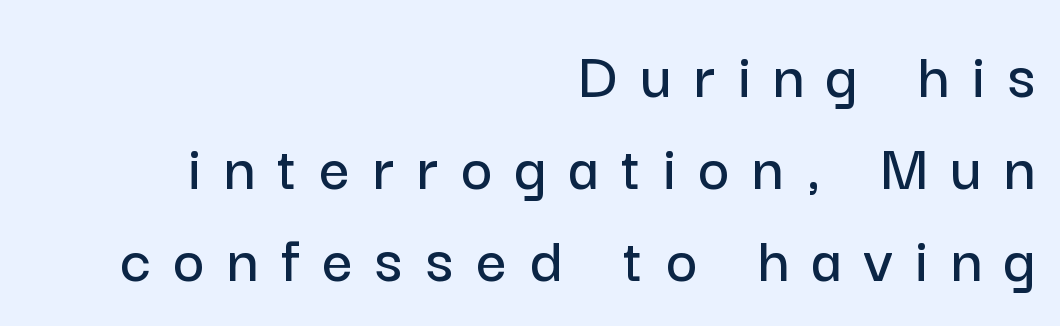
The image shows 67 px sans-serif type, upright; set right-aligned, normal line spacing (1.37x), unusually wide letter spacing (+0.34 em), not underlined; low stroke contrast and a medium x-height.
